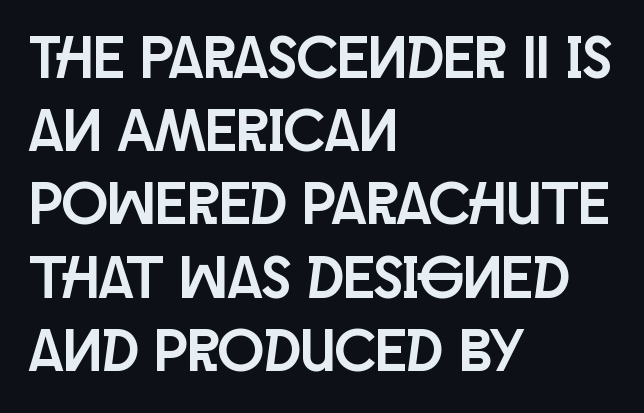
Q: Is the text italic (slanted)? A: No, it is upright.
Q: Is the typeface a serif or a sans-serif typeface? A: Sans-serif.
Q: Is the text underlined? A: No.
Q: How is the paragraph aligned? A: Left-aligned.
Q: Is the spacing between letters normal or unusually wide? A: Normal.
Q: Width (condensed, normal, or wide)? A: Condensed.
Q: Stroke contrast? A: Low.
Q: x-height? A: Large.
Q: Monospaced? A: No.
